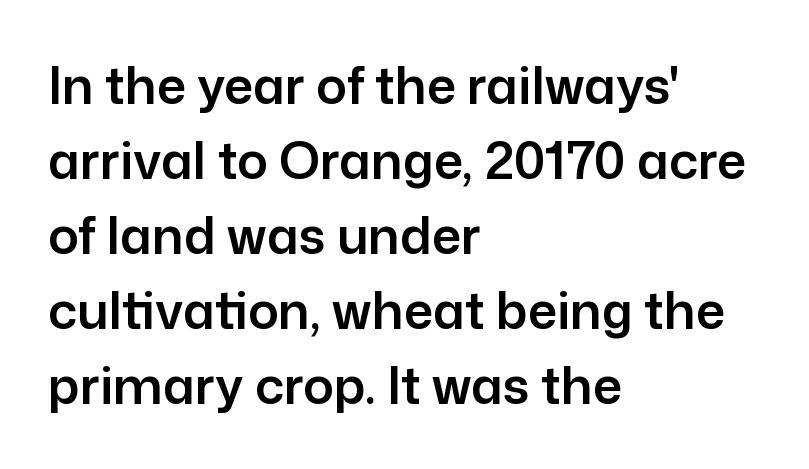
Q: Is the text italic (slanted)? A: No, it is upright.
Q: Is the typeface a serif or a sans-serif typeface? A: Sans-serif.
Q: Is the text underlined? A: No.
Q: How is the paragraph aligned? A: Left-aligned.
Q: Is the spacing between letters normal or unusually wide? A: Normal.
Q: Is the spacing between lines tight, normal or loose? A: Normal.
Q: Width (condensed, normal, or wide)? A: Normal.
Q: Stroke contrast? A: Low.
Q: x-height? A: Medium.
Q: Monospaced? A: No.
